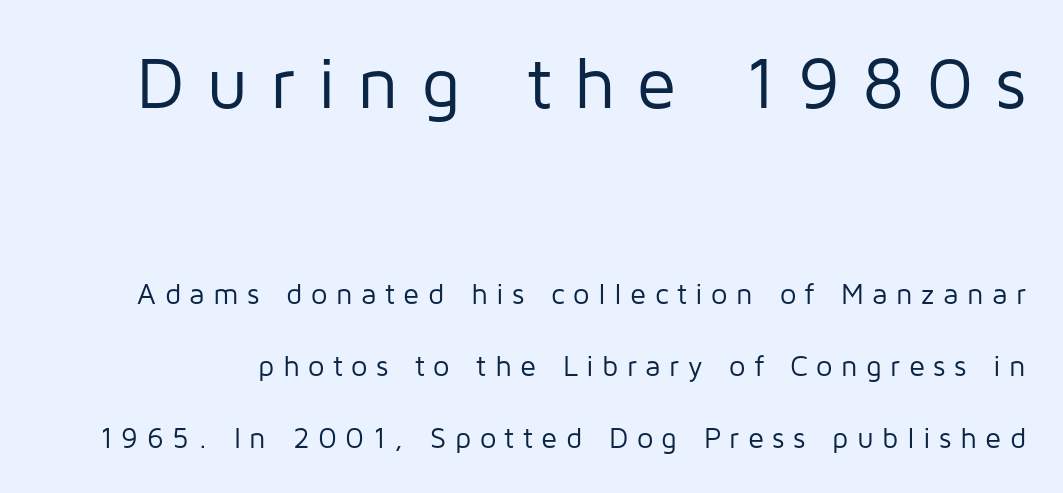
Q: Is the text bold? A: No.
Q: Is the text italic (slanted)? A: No, it is upright.
Q: Is the typeface a serif or a sans-serif typeface? A: Sans-serif.
Q: Is the text underlined? A: No.
Q: Is the spacing between letters normal or unusually wide? A: Unusually wide.
Q: Is the spacing between lines tight, normal or loose? A: Loose.
Q: Which block of text is set in a larger size, the first (top) or the second (bottom)? A: The first (top) one.
Q: Width (condensed, normal, or wide)? A: Normal.
Q: Stroke contrast? A: Low.
Q: x-height? A: Medium.
Q: Monospaced? A: No.
